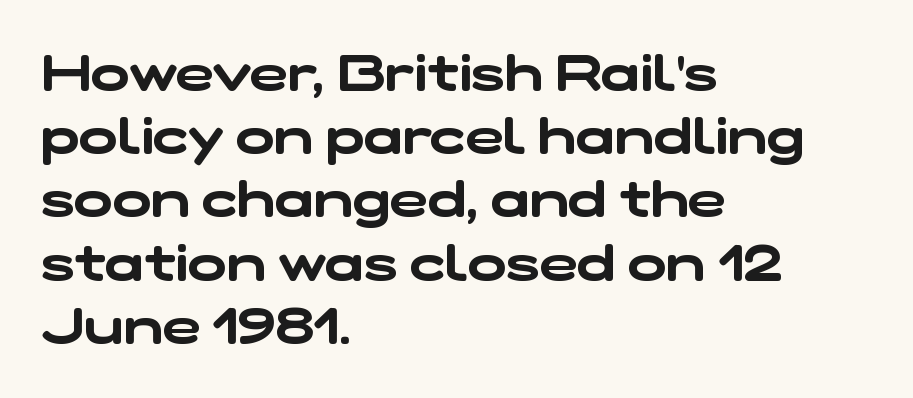
The image shows 51 px wide sans-serif type; set left-aligned, line spacing 1.24x, normal letter spacing, not underlined; low stroke contrast and a medium x-height.
